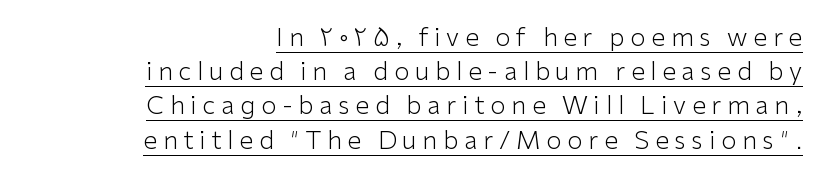
Q: Is the text bold? A: No.
Q: Is the text italic (slanted)? A: No, it is upright.
Q: Is the text underlined? A: Yes.
Q: How is the paragraph aligned? A: Right-aligned.
Q: Is the spacing between letters normal or unusually wide? A: Unusually wide.
Q: Is the spacing between lines tight, normal or loose? A: Normal.
